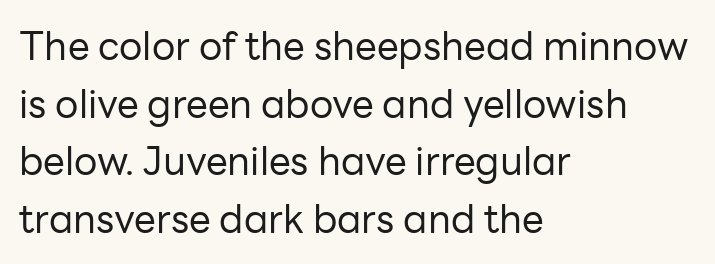
Nothing sits at the stroke ends, so this counts as sans-serif. Plain, unruled lines of type. Weight: in the light-to-regular range. The tracking reads as untouched default to a designer's eye.
